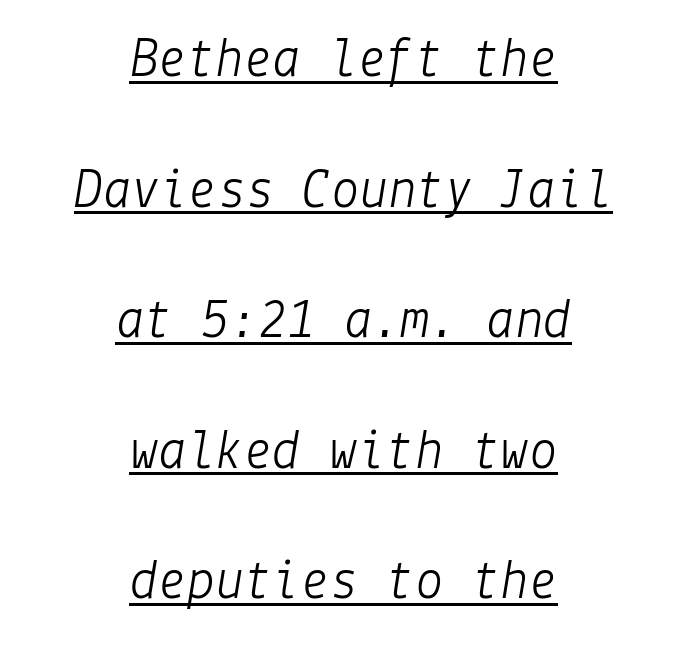
{"italic": "yes", "lean": "right", "slant_degrees": 9, "bold": "no", "weight": "light", "width": "normal", "stroke_contrast": "low", "x_height": "medium", "underline": "yes", "align": "center", "line_spacing": "loose", "line_spacing_ratio": 2.29, "letter_spacing": "normal", "letter_spacing_em": 0.0, "glyph_px": 57}
